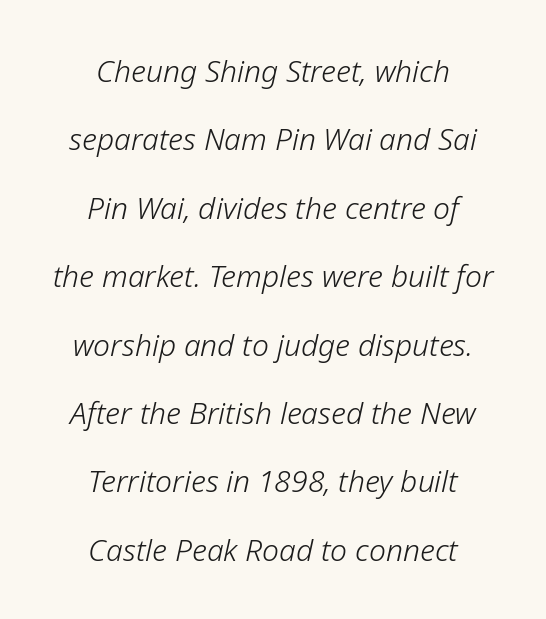
The designer dialed line spacing up above the default. Is this a fixed-width face? No — the glyphs have proportional, varying widths. Slant detected: the letters are inclined. Teacher's note: observe the equal gaps on both sides — that is centered alignment.
